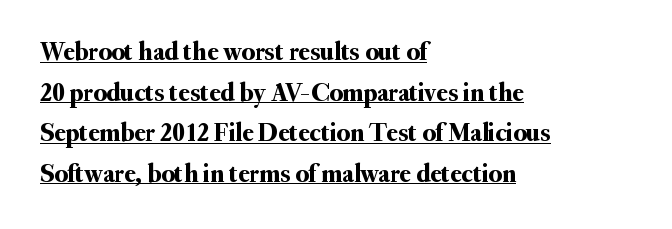
Q: Is the text italic (slanted)? A: No, it is upright.
Q: Is the text underlined? A: Yes.
Q: How is the paragraph aligned? A: Left-aligned.
Q: Is the spacing between letters normal or unusually wide? A: Normal.
Q: Is the spacing between lines tight, normal or loose? A: Normal.
